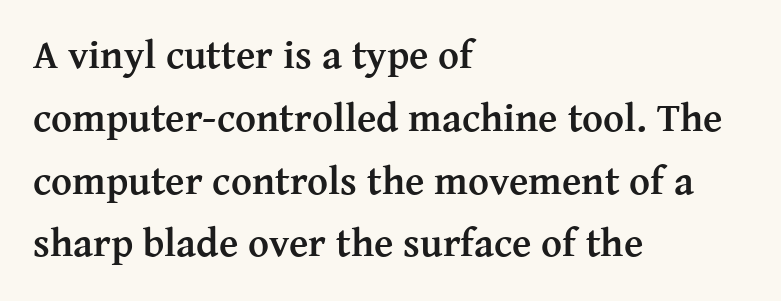
The image shows 40 px semibold serif type, upright; set left-aligned, normal line spacing (1.57x), normal letter spacing, not underlined; medium stroke contrast and a medium x-height.
